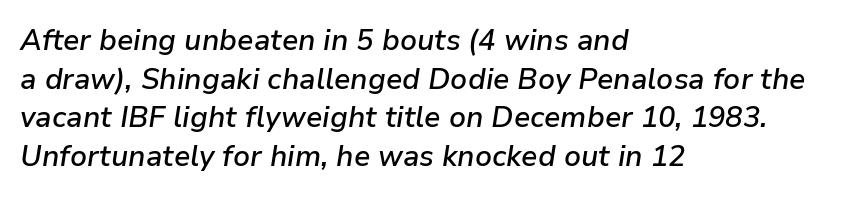
{"italic": "yes", "lean": "right", "slant_degrees": 9, "bold": "semi", "weight": "semibold", "width": "normal", "stroke_contrast": "low", "x_height": "medium", "monospaced": "no", "underline": "no", "align": "left", "line_spacing": "normal", "line_spacing_ratio": 1.33, "letter_spacing": "normal", "letter_spacing_em": 0.0, "glyph_px": 29}
